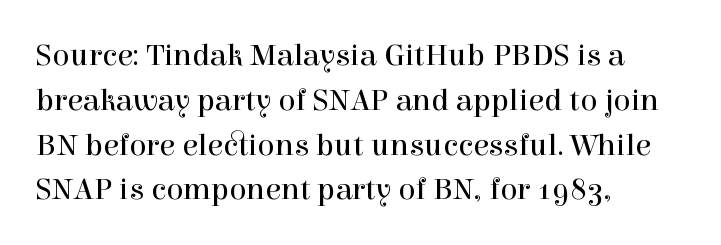
Q: Is the text bold? A: No.
Q: Is the text italic (slanted)? A: No, it is upright.
Q: Is the typeface a serif or a sans-serif typeface? A: Serif.
Q: Is the text underlined? A: No.
Q: How is the paragraph aligned? A: Left-aligned.
Q: Is the spacing between letters normal or unusually wide? A: Normal.
Q: Is the spacing between lines tight, normal or loose? A: Normal.
Q: Width (condensed, normal, or wide)? A: Normal.
Q: x-height? A: Medium.
Q: Monospaced? A: No.
